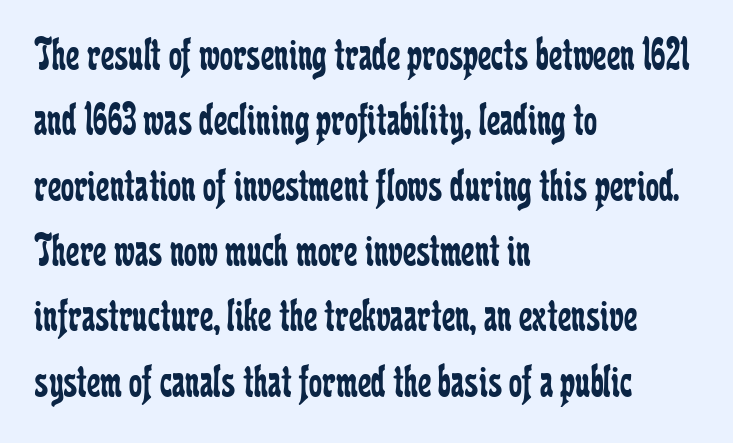
The image shows 47 px regular-weight, condensed serif type, upright; set left-aligned, normal line spacing (1.39x), normal letter spacing, not underlined; low stroke contrast and a medium x-height.
